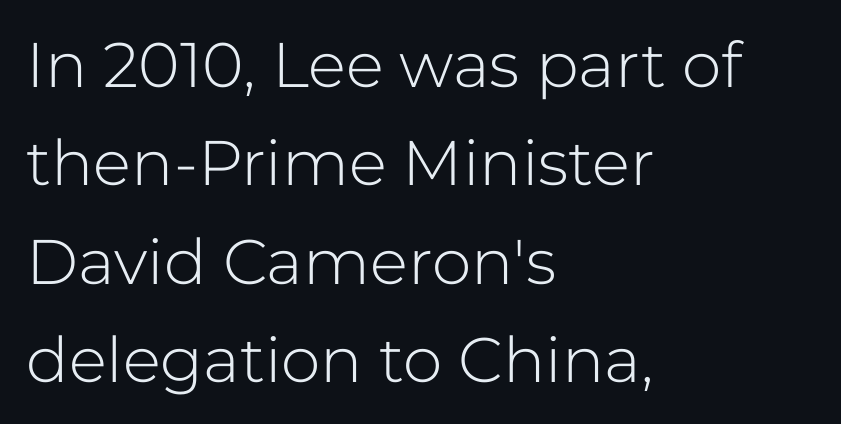
Q: Is the text bold? A: No.
Q: Is the text italic (slanted)? A: No, it is upright.
Q: Is the typeface a serif or a sans-serif typeface? A: Sans-serif.
Q: Is the text underlined? A: No.
Q: How is the paragraph aligned? A: Left-aligned.
Q: Is the spacing between letters normal or unusually wide? A: Normal.
Q: Is the spacing between lines tight, normal or loose? A: Normal.
Q: Width (condensed, normal, or wide)? A: Normal.
Q: Stroke contrast? A: Low.
Q: x-height? A: Medium.
Q: Monospaced? A: No.
